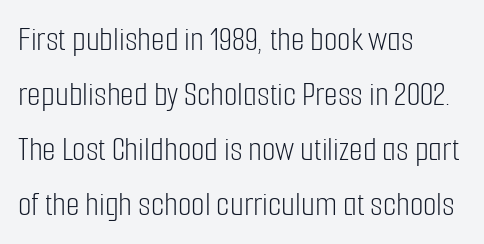
Q: Is the text bold? A: No.
Q: Is the text italic (slanted)? A: No, it is upright.
Q: Is the typeface a serif or a sans-serif typeface? A: Sans-serif.
Q: Is the text underlined? A: No.
Q: How is the paragraph aligned? A: Left-aligned.
Q: Is the spacing between letters normal or unusually wide? A: Normal.
Q: Is the spacing between lines tight, normal or loose? A: Normal.
Q: Width (condensed, normal, or wide)? A: Condensed.
Q: Stroke contrast? A: Low.
Q: x-height? A: Medium.
Q: Monospaced? A: No.
